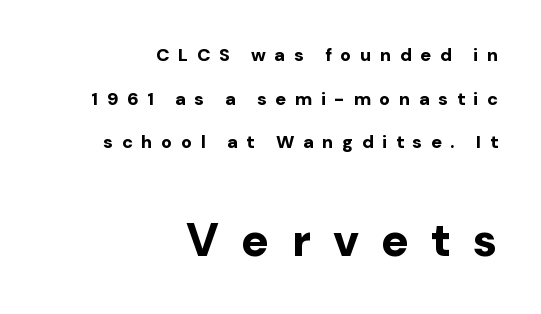
A typesetter would call this proportional, since set widths differ per character. This sample is right-justified, so line beginnings fall wherever the words allow. The space beneath each line is pristine and unruled. The typeface chosen for these lines omits serifs. Unlike italic type, these characters show no tilt at all.
